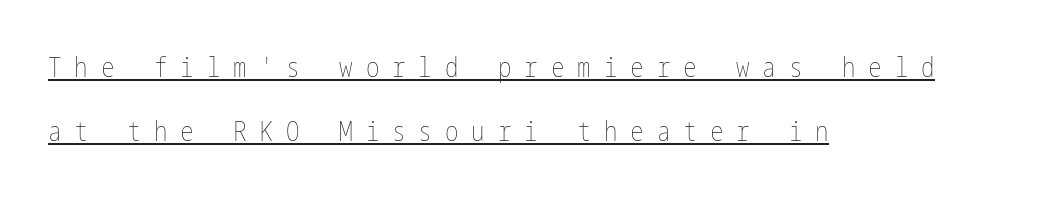
{"italic": "no", "bold": "no", "underline": "yes", "align": "left", "line_spacing": "loose", "line_spacing_ratio": 2.37, "letter_spacing": "wide", "letter_spacing_em": 0.48, "glyph_px": 27}
